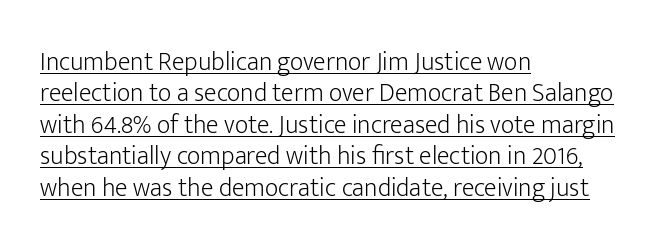
{"italic": "no", "bold": "no", "underline": "yes", "align": "left", "line_spacing_ratio": 1.21, "letter_spacing": "normal", "letter_spacing_em": 0.0, "glyph_px": 26}
